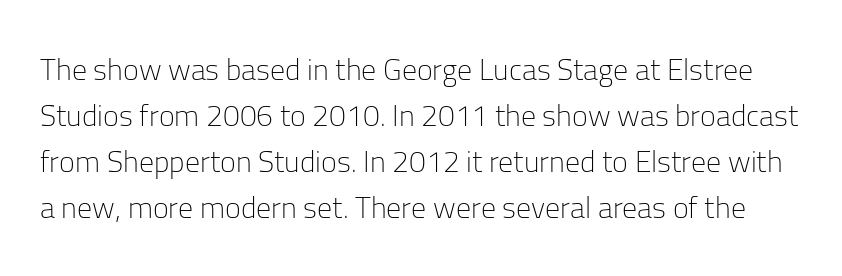
The image shows 30 px light sans-serif type, upright; set normal line spacing (1.53x), normal letter spacing, not underlined; low stroke contrast and a medium x-height.
